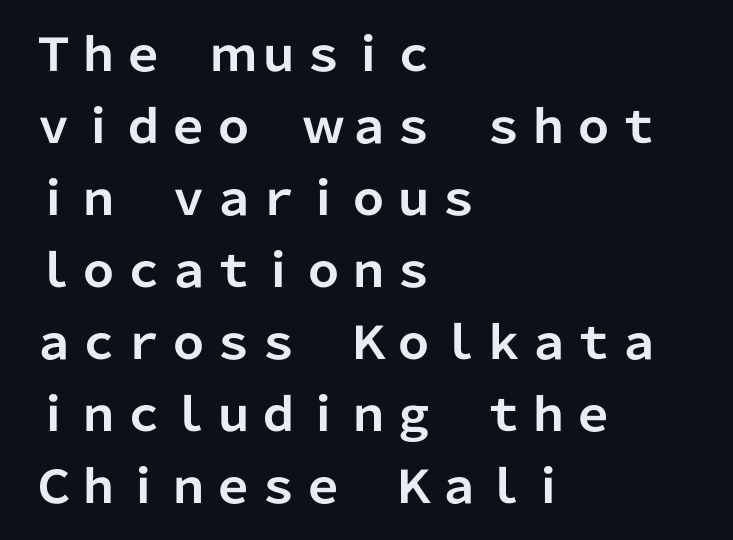
{"serif": "no", "italic": "no", "bold": "yes", "weight": "bold", "width": "normal", "stroke_contrast": "low", "x_height": "medium", "monospaced": "no", "underline": "no", "align": "left", "line_spacing": "normal", "line_spacing_ratio": 1.6, "letter_spacing": "normal", "letter_spacing_em": 0.0, "glyph_px": 45}
